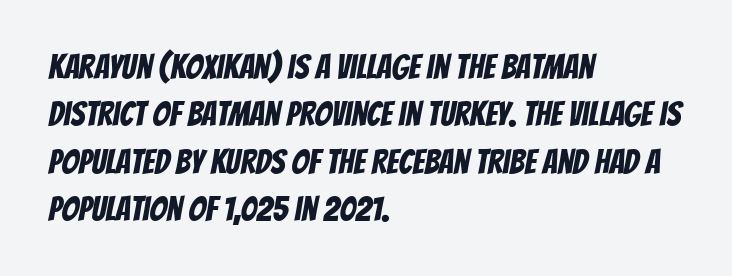
{"serif": "no", "width": "condensed", "stroke_contrast": "low", "x_height": "large", "monospaced": "no", "underline": "no", "align": "left", "line_spacing": "normal", "line_spacing_ratio": 1.39, "letter_spacing": "normal", "letter_spacing_em": 0.0, "glyph_px": 34}
